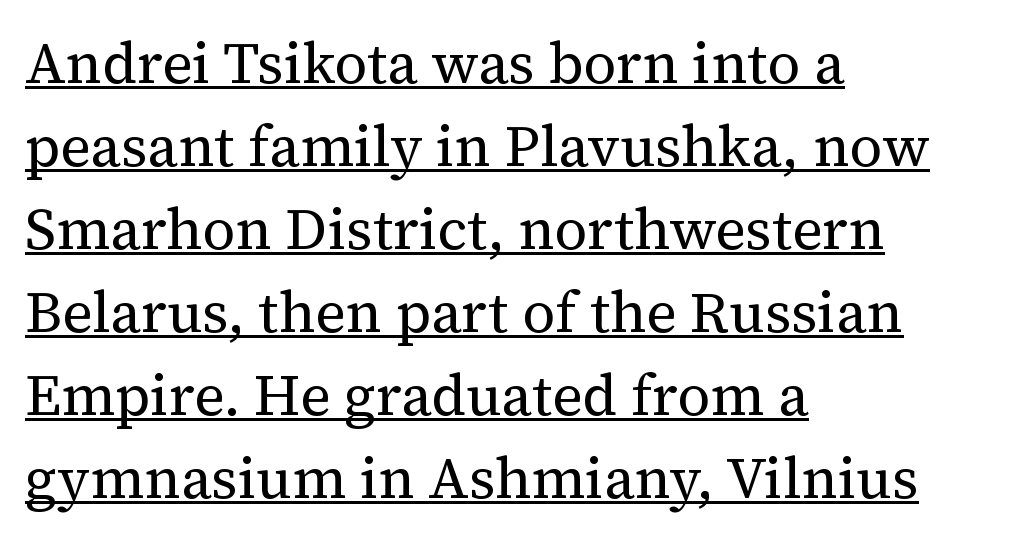
The image shows 58 px regular-weight serif type, upright; set left-aligned, normal line spacing (1.43x), normal letter spacing, underlined; medium stroke contrast and a medium x-height.
